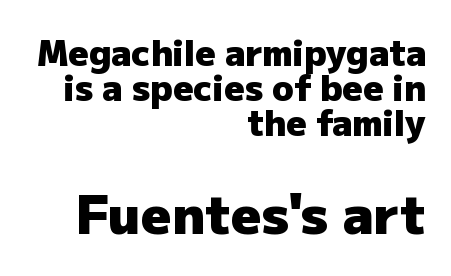
Vertically, the passage feels compressed, each row crowding the next. The face used here has the dense, thick strokes of a bold. The rendering anchors every line to the right-hand side. Here the designer chose a conventional face with non-uniform glyph widths.
